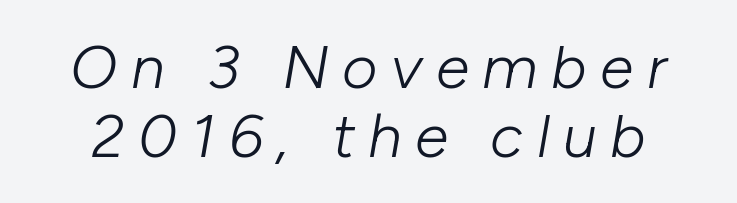
Nothing heavy about these letters — not bold at all. This sample has the flowing, uneven cadence of proportional lettering. Slanted lettering throughout. How would I describe the line gaps? Narrow and economical. The zone under the glyphs is completely vacant.
